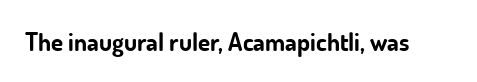
The image shows 25 px bold type, upright; set normal letter spacing, not underlined.
